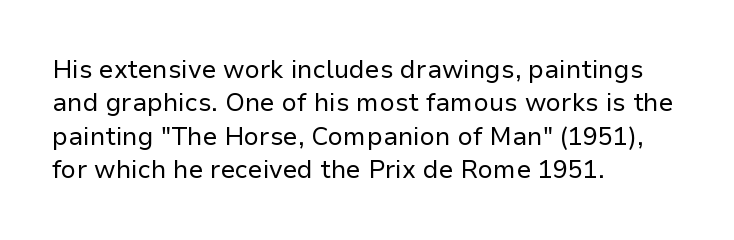
Q: Is the text bold? A: No.
Q: Is the text italic (slanted)? A: No, it is upright.
Q: Is the text underlined? A: No.
Q: How is the paragraph aligned? A: Left-aligned.
Q: Is the spacing between letters normal or unusually wide? A: Normal.
Q: Is the spacing between lines tight, normal or loose? A: Normal.
